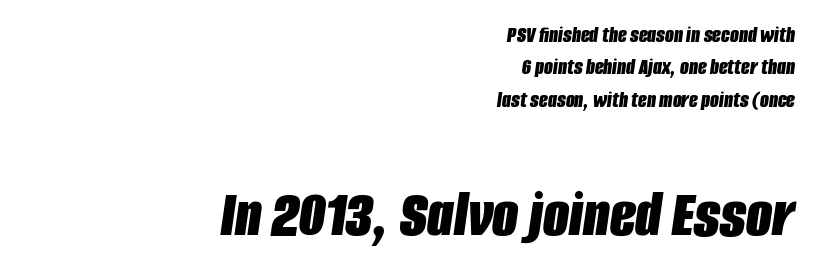
The image shows 68 px bold, condensed type, italic (leaning right); set right-aligned, normal line spacing (1.41x), normal letter spacing, not underlined; the second (bottom) block is 2.96x larger; low stroke contrast and a large x-height.
